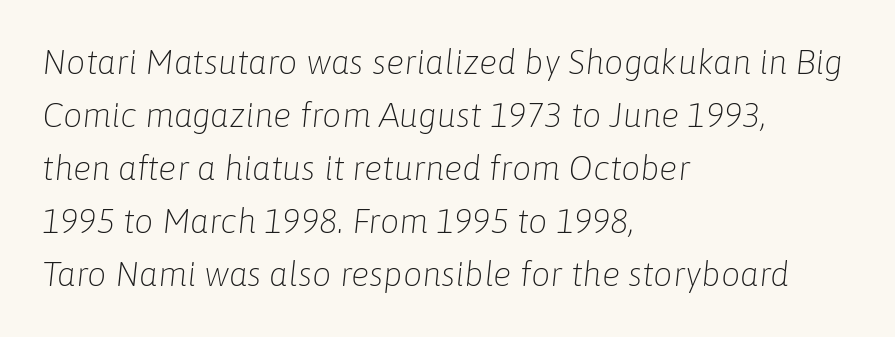
Q: Is the text bold? A: No.
Q: Is the text italic (slanted)? A: Yes, it leans right by about 6 degrees.
Q: Is the text underlined? A: No.
Q: How is the paragraph aligned? A: Left-aligned.
Q: Is the spacing between letters normal or unusually wide? A: Normal.
Q: Is the spacing between lines tight, normal or loose? A: Normal.
Q: Width (condensed, normal, or wide)? A: Normal.
Q: Stroke contrast? A: Low.
Q: x-height? A: Medium.
Q: Monospaced? A: No.
